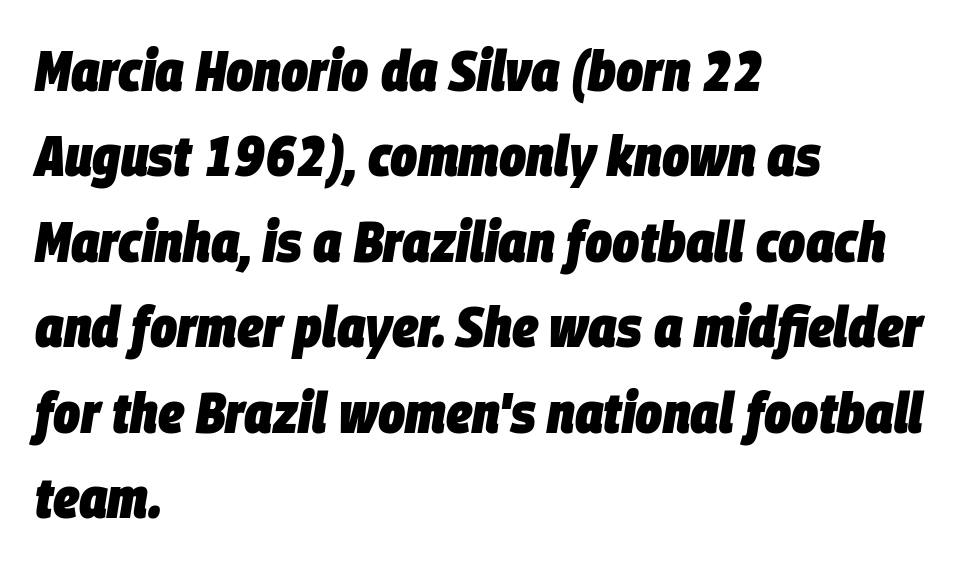
The image shows 57 px heavy, condensed type, italic (leaning right); set left-aligned, normal line spacing (1.5x), normal letter spacing, not underlined; low stroke contrast and a large x-height.
